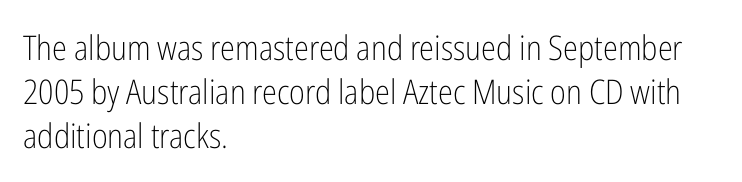
Q: Is the text bold? A: No.
Q: Is the text italic (slanted)? A: No, it is upright.
Q: Is the typeface a serif or a sans-serif typeface? A: Sans-serif.
Q: Is the text underlined? A: No.
Q: How is the paragraph aligned? A: Left-aligned.
Q: Is the spacing between letters normal or unusually wide? A: Normal.
Q: Is the spacing between lines tight, normal or loose? A: Normal.
Q: Width (condensed, normal, or wide)? A: Condensed.
Q: Stroke contrast? A: Low.
Q: x-height? A: Medium.
Q: Monospaced? A: No.
